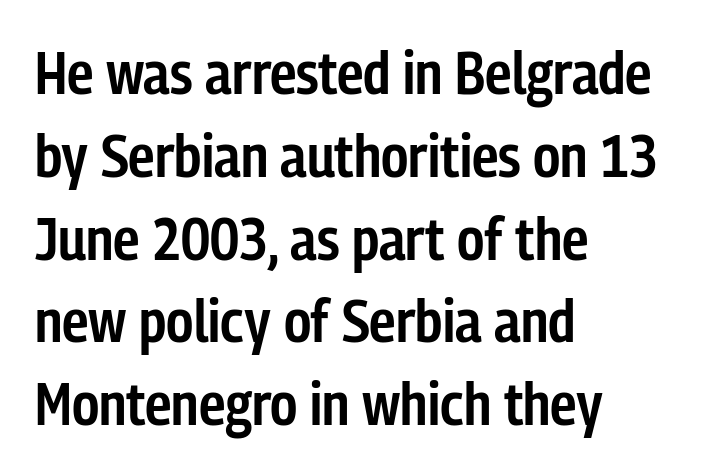
{"serif": "no", "italic": "no", "bold": "semi", "weight": "semibold", "width": "condensed", "stroke_contrast": "low", "x_height": "medium", "monospaced": "no", "underline": "no", "align": "left", "line_spacing": "normal", "line_spacing_ratio": 1.38, "letter_spacing": "normal", "letter_spacing_em": 0.0, "glyph_px": 60}
